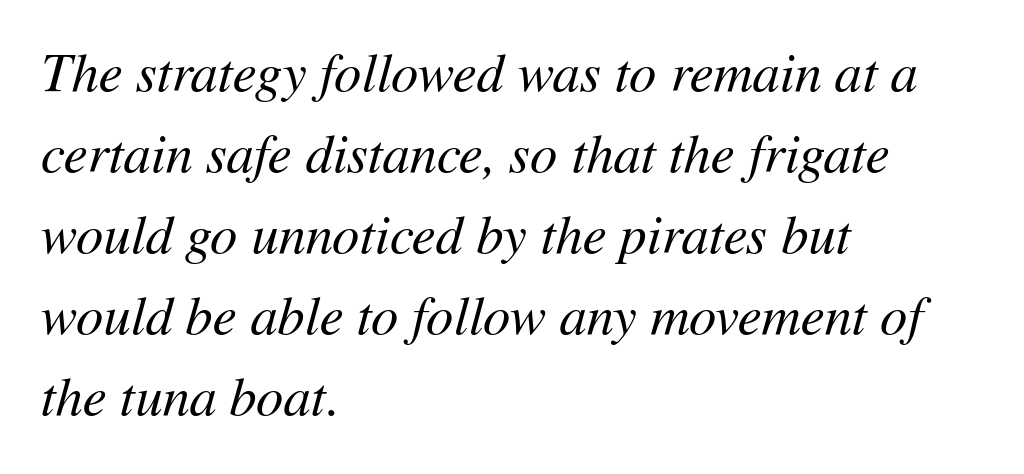
Q: Is the text bold? A: No.
Q: Is the text italic (slanted)? A: Yes, it leans right by about 11 degrees.
Q: Is the text underlined? A: No.
Q: How is the paragraph aligned? A: Left-aligned.
Q: Is the spacing between letters normal or unusually wide? A: Normal.
Q: Is the spacing between lines tight, normal or loose? A: Normal.
Q: Width (condensed, normal, or wide)? A: Normal.
Q: Stroke contrast? A: Medium.
Q: x-height? A: Medium.
Q: Monospaced? A: No.
